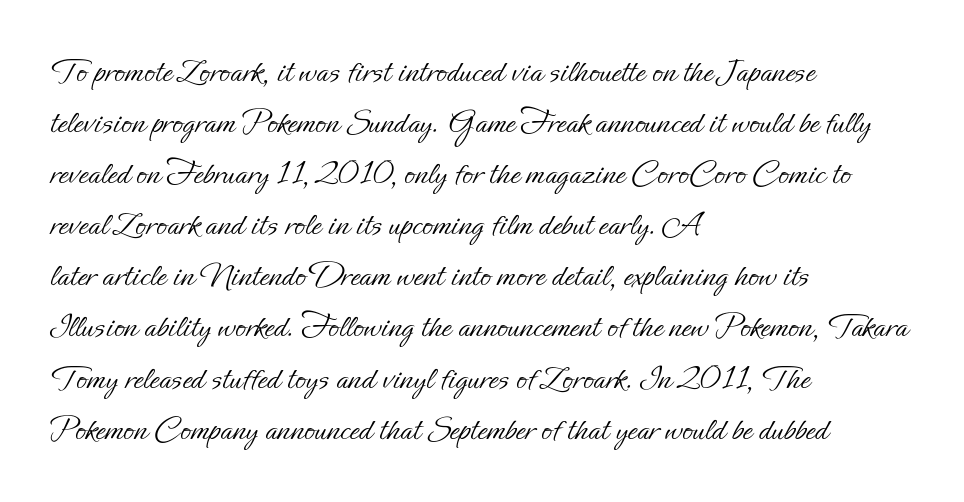
{"bold": "no", "weight": "light", "width": "normal", "stroke_contrast": "low", "x_height": "small", "monospaced": "no", "underline": "no", "align": "left", "line_spacing": "normal", "line_spacing_ratio": 1.46, "letter_spacing": "normal", "letter_spacing_em": 0.0, "glyph_px": 35}
